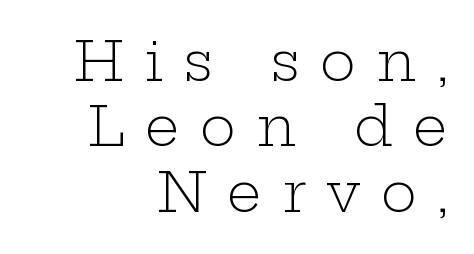
The image shows 54 px light, wide serif type, upright; set right-aligned, line spacing 1.21x, unusually wide letter spacing (+0.38 em), not underlined; low stroke contrast and a medium x-height.
